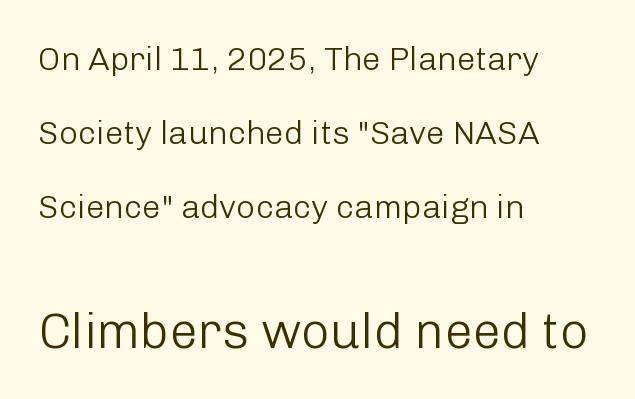
Character widths vary here, with narrow letters taking less room than wide ones. Serif or sans? Sans — the stroke terminals are bare. This rendering features lettering with no underline. Is there much room between lines? Yes — plenty of vertical air separates them.
